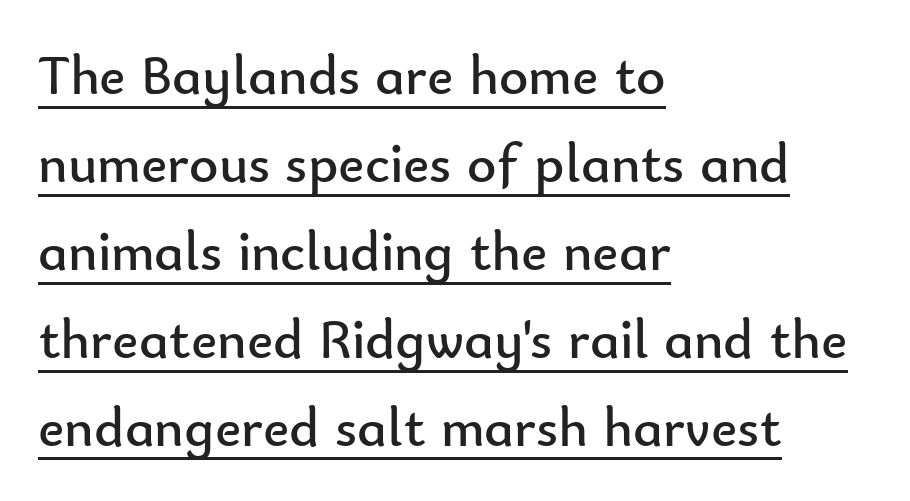
The image shows 56 px regular-weight sans-serif type, upright; set left-aligned, normal line spacing (1.57x), normal letter spacing, underlined; low stroke contrast and a small x-height.
